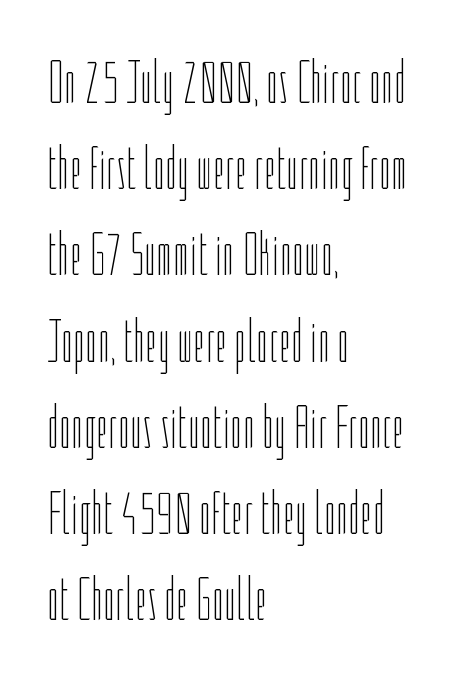
Unlike italic type, these characters show no tilt at all. A typesetter would call this proportional, since set widths differ per character. The gaps between neighbouring characters are ordinary and unremarkable. The designer left line spacing at the default. No chunkiness to these letters — they're not bold. Leftover space on each line is placed entirely after the last word.
